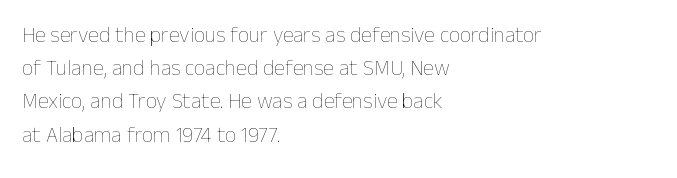
Q: Is the text bold? A: No.
Q: Is the text italic (slanted)? A: No, it is upright.
Q: Is the text underlined? A: No.
Q: How is the paragraph aligned? A: Left-aligned.
Q: Is the spacing between letters normal or unusually wide? A: Normal.
Q: Is the spacing between lines tight, normal or loose? A: Normal.
